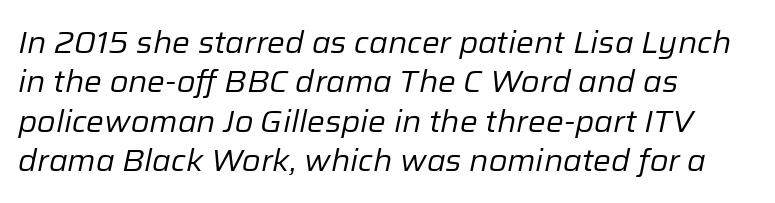
The image shows 30 px regular-weight type, italic (leaning right); set left-aligned, normal line spacing (1.31x), normal letter spacing, not underlined; low stroke contrast and a medium x-height.
